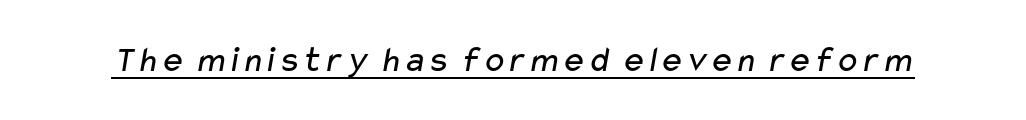
{"serif": "no", "bold": "no", "weight": "regular", "width": "wide", "stroke_contrast": "low", "x_height": "medium", "monospaced": "no", "underline": "yes", "letter_spacing": "normal", "letter_spacing_em": 0.0, "glyph_px": 37}
